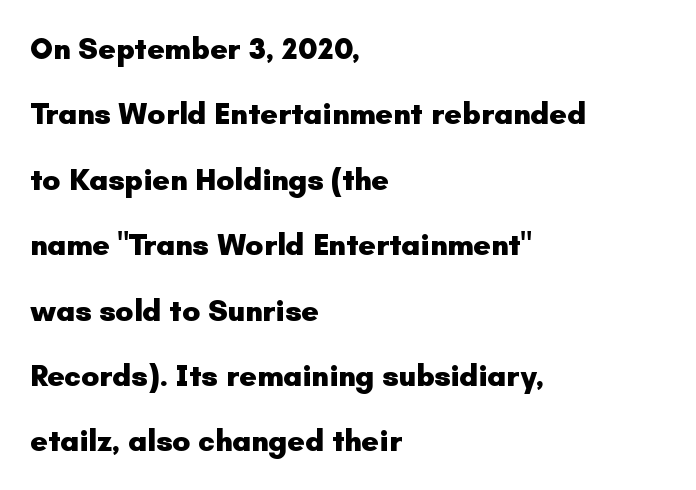
What weight is shown? A full bold with thick strokes. These lines stack with their left ends in a neat column. Tall strokes in this sample are plumb rather than angled. The rendering uses natural spacing where letterforms have individual widths. Stroke terminals: plain, sans-serif.
